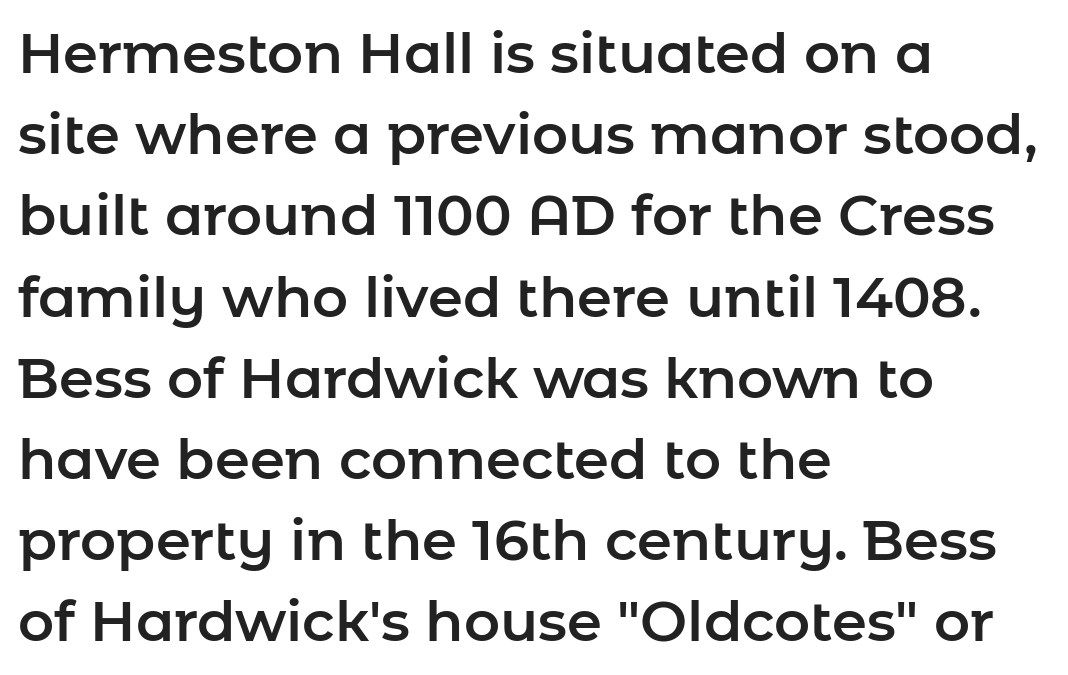
The image shows 56 px sans-serif type, upright; set left-aligned, normal line spacing (1.45x), normal letter spacing, not underlined; low stroke contrast and a medium x-height.
